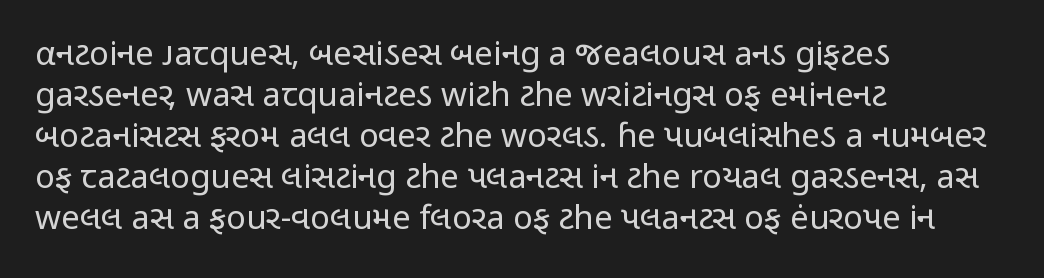
Q: Is the text bold? A: No.
Q: Is the text italic (slanted)? A: No, it is upright.
Q: Is the typeface a serif or a sans-serif typeface? A: Sans-serif.
Q: Is the text underlined? A: No.
Q: How is the paragraph aligned? A: Left-aligned.
Q: Is the spacing between letters normal or unusually wide? A: Normal.
Q: Width (condensed, normal, or wide)? A: Condensed.
Q: Stroke contrast? A: Low.
Q: x-height? A: Medium.
Q: Monospaced? A: No.
